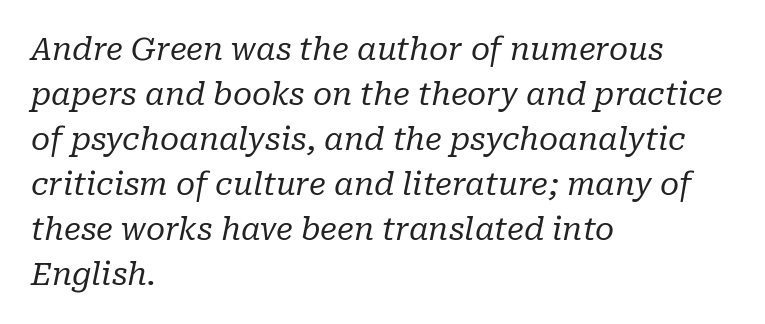
Each letter's strokes conclude with small projecting serifs. The setting favours the left margin, as ordinary paragraphs usually do. It's the slanting kind of type. Regular leading. Each letter keeps its own natural width here, so spacing adapts to shape. Unbolded letterforms with no extra heft.
